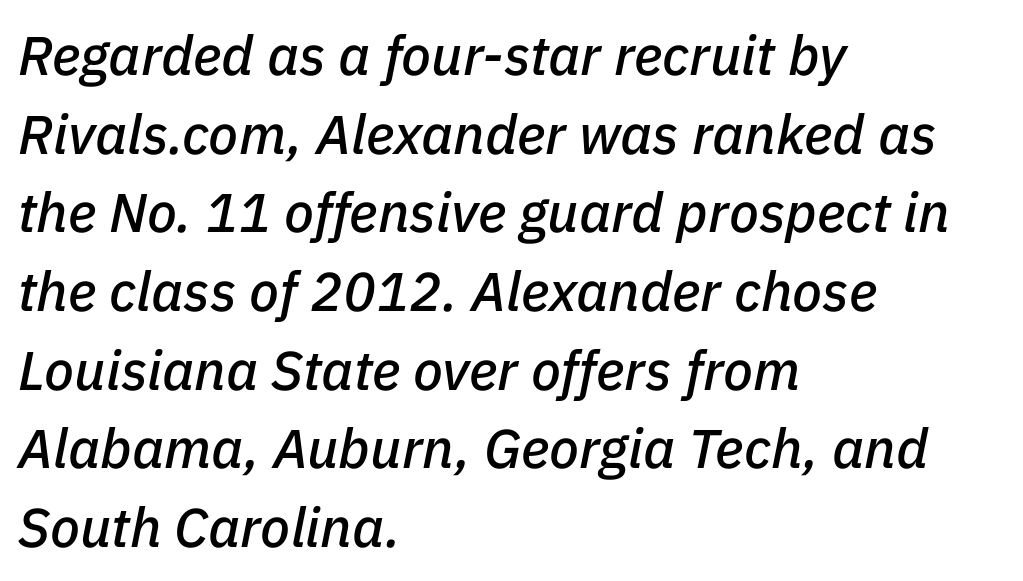
{"italic": "yes", "lean": "right", "slant_degrees": 11, "width": "normal", "stroke_contrast": "low", "x_height": "medium", "monospaced": "no", "underline": "no", "align": "left", "line_spacing": "normal", "line_spacing_ratio": 1.43, "letter_spacing": "normal", "letter_spacing_em": 0.0, "glyph_px": 55}
